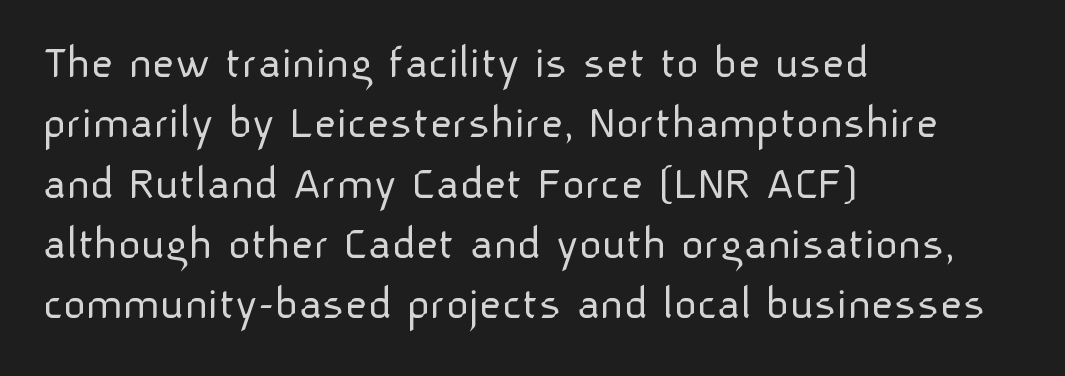
{"serif": "no", "italic": "no", "bold": "no", "weight": "light", "width": "normal", "stroke_contrast": "low", "x_height": "medium", "monospaced": "no", "underline": "no", "align": "left", "line_spacing_ratio": 1.23, "letter_spacing": "normal", "letter_spacing_em": 0.0, "glyph_px": 49}
